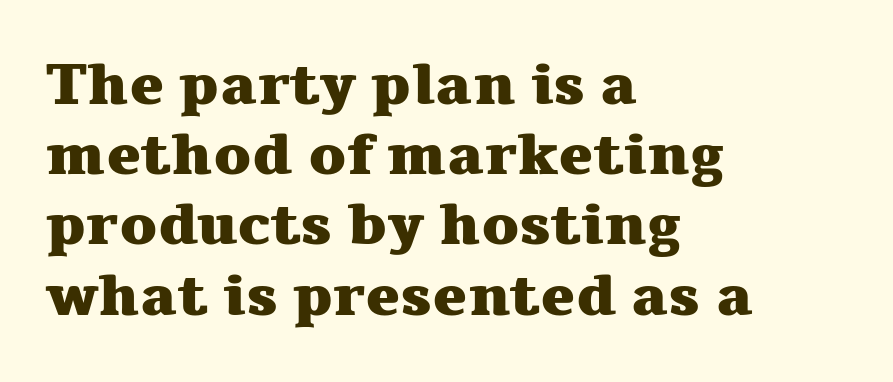
The image shows 58 px heavy, wide serif type, upright; set left-aligned, line spacing 1.21x, normal letter spacing, not underlined; medium stroke contrast and a medium x-height.
